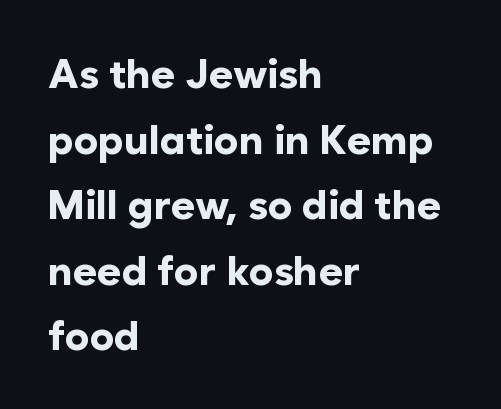
The letters stand straight up with perfectly vertical stems. Students, this is bold: see how much ink each stroke carries. Which margin do the lines hug? The left one — the right edge is uneven. Serif or sans? Sans — the stroke terminals are bare. This sample keeps an unexceptional amount of space between lines. Character widths vary here, with narrow letters taking less room than wide ones.
